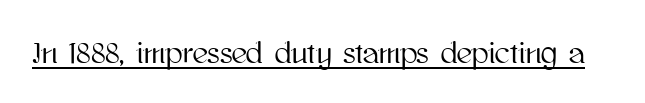
{"italic": "no", "width": "normal", "stroke_contrast": "high", "x_height": "medium", "monospaced": "no", "underline": "yes", "letter_spacing": "normal", "letter_spacing_em": 0.0, "glyph_px": 30}
